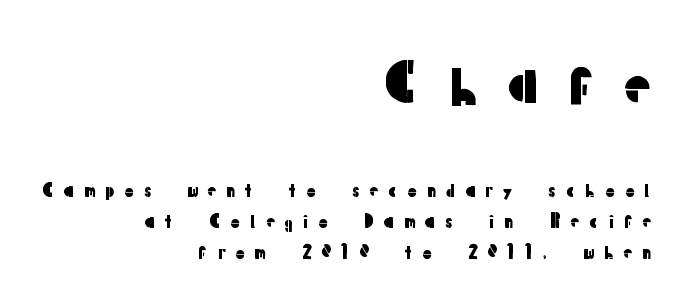
Q: Is the text italic (slanted)? A: No, it is upright.
Q: Is the typeface a serif or a sans-serif typeface? A: Sans-serif.
Q: Is the text underlined? A: No.
Q: How is the paragraph aligned? A: Right-aligned.
Q: Is the spacing between letters normal or unusually wide? A: Unusually wide.
Q: Which block of text is set in a larger size, the first (top) or the second (bottom)? A: The first (top) one.
Q: Width (condensed, normal, or wide)? A: Normal.
Q: Stroke contrast? A: Low.
Q: x-height? A: Medium.
Q: Monospaced? A: No.
